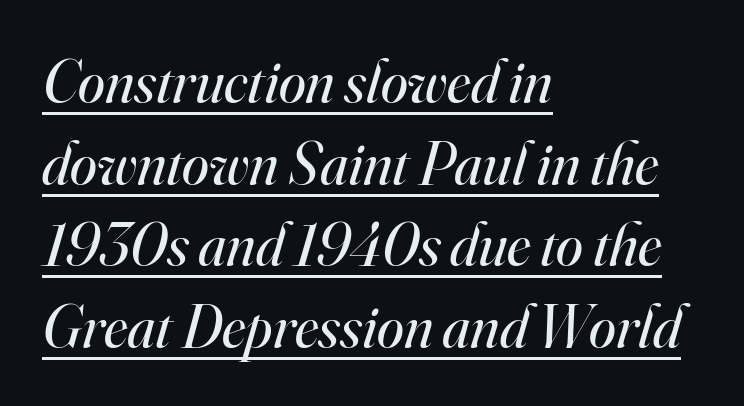
{"serif": "yes", "italic": "yes", "lean": "right", "slant_degrees": 16, "bold": "no", "weight": "regular", "width": "normal", "stroke_contrast": "high", "x_height": "small", "monospaced": "no", "underline": "yes", "align": "left", "line_spacing": "normal", "line_spacing_ratio": 1.34, "letter_spacing": "normal", "letter_spacing_em": 0.0, "glyph_px": 61}
